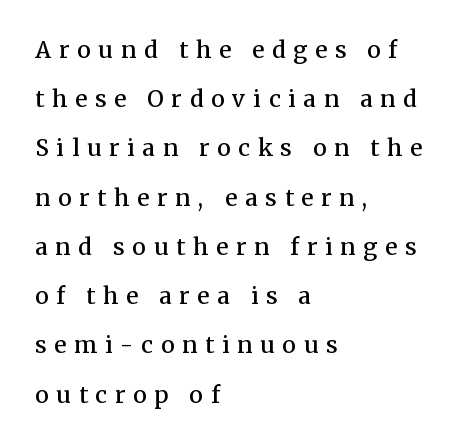
Successive baselines arrive slowly, with a big drop between each. The tracking jumps out immediately: characters are airy and widely separated. This is roman type, the default non-slanted kind. Does the copy run flush right? No — it runs flush left.
